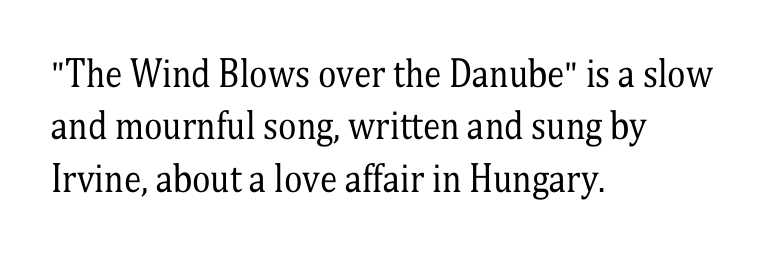
Q: Is the text bold? A: No.
Q: Is the text italic (slanted)? A: No, it is upright.
Q: Is the typeface a serif or a sans-serif typeface? A: Serif.
Q: Is the text underlined? A: No.
Q: How is the paragraph aligned? A: Left-aligned.
Q: Is the spacing between letters normal or unusually wide? A: Normal.
Q: Is the spacing between lines tight, normal or loose? A: Normal.
Q: Width (condensed, normal, or wide)? A: Condensed.
Q: Stroke contrast? A: Medium.
Q: x-height? A: Medium.
Q: Monospaced? A: No.
